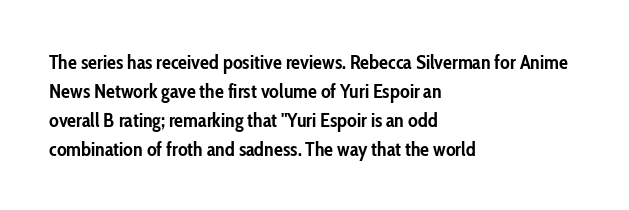
Q: Is the text bold? A: Yes.
Q: Is the text italic (slanted)? A: No, it is upright.
Q: Is the text underlined? A: No.
Q: How is the paragraph aligned? A: Left-aligned.
Q: Is the spacing between letters normal or unusually wide? A: Normal.
Q: Is the spacing between lines tight, normal or loose? A: Normal.
